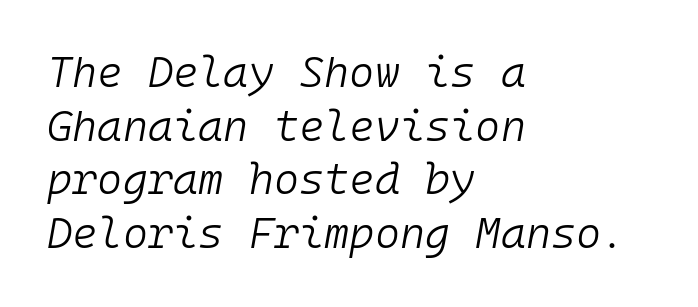
Q: Is the text bold? A: No.
Q: Is the text italic (slanted)? A: Yes, it leans right by about 10 degrees.
Q: Is the text underlined? A: No.
Q: How is the paragraph aligned? A: Left-aligned.
Q: Is the spacing between letters normal or unusually wide? A: Normal.
Q: Is the spacing between lines tight, normal or loose? A: Normal.
Q: Width (condensed, normal, or wide)? A: Normal.
Q: Stroke contrast? A: Low.
Q: x-height? A: Medium.
Q: Monospaced? A: Yes.
